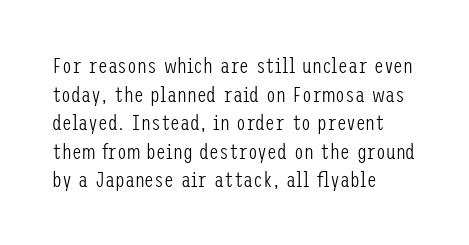
{"italic": "no", "bold": "no", "underline": "no", "align": "left", "line_spacing": "normal", "line_spacing_ratio": 1.3, "letter_spacing": "normal", "letter_spacing_em": 0.0, "glyph_px": 22}
